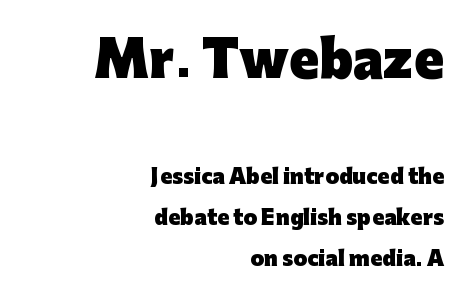
Q: Is the text bold? A: Yes.
Q: Is the text italic (slanted)? A: No, it is upright.
Q: Is the typeface a serif or a sans-serif typeface? A: Sans-serif.
Q: Is the text underlined? A: No.
Q: How is the paragraph aligned? A: Right-aligned.
Q: Is the spacing between letters normal or unusually wide? A: Normal.
Q: Is the spacing between lines tight, normal or loose? A: Loose.
Q: Which block of text is set in a larger size, the first (top) or the second (bottom)? A: The first (top) one.
Q: Width (condensed, normal, or wide)? A: Normal.
Q: Stroke contrast? A: Low.
Q: x-height? A: Medium.
Q: Monospaced? A: No.
